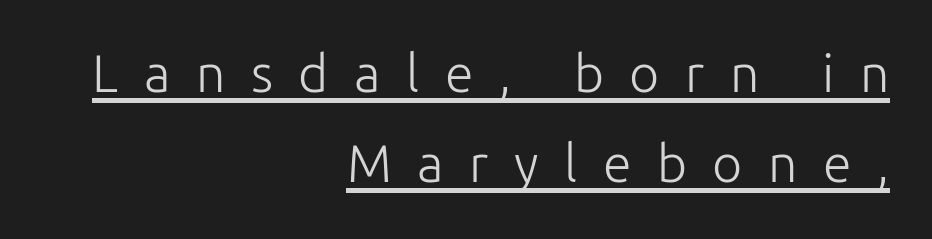
Q: Is the text bold? A: No.
Q: Is the text italic (slanted)? A: No, it is upright.
Q: Is the typeface a serif or a sans-serif typeface? A: Sans-serif.
Q: Is the text underlined? A: Yes.
Q: How is the paragraph aligned? A: Right-aligned.
Q: Is the spacing between letters normal or unusually wide? A: Unusually wide.
Q: Width (condensed, normal, or wide)? A: Normal.
Q: Stroke contrast? A: Low.
Q: x-height? A: Medium.
Q: Monospaced? A: No.
